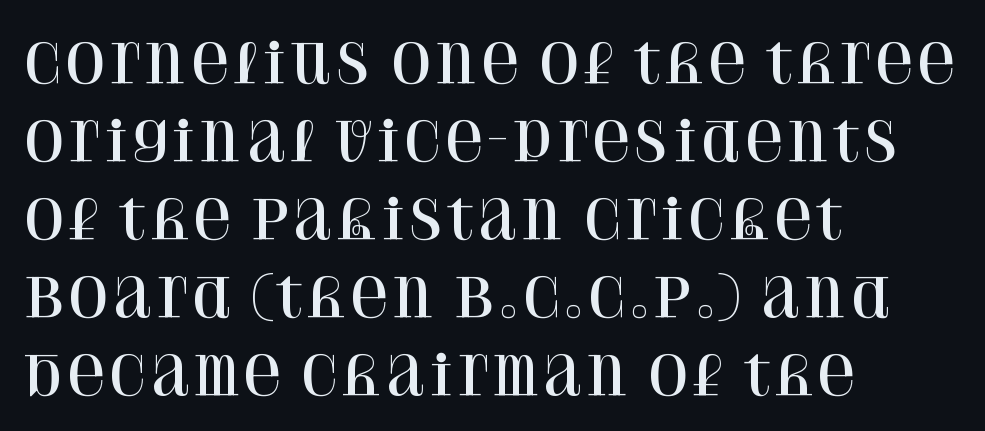
Letterform terminals end in serifs throughout the passage. Rule under the text: the space is simply empty. The line texture is even and compact thanks to regular tracking. Italic? Not at all — the glyphs are vertical. The ragged edge is on the right, which tells us the setting is flush left. Looks like regular typesetting: each glyph gets only the width it needs.
